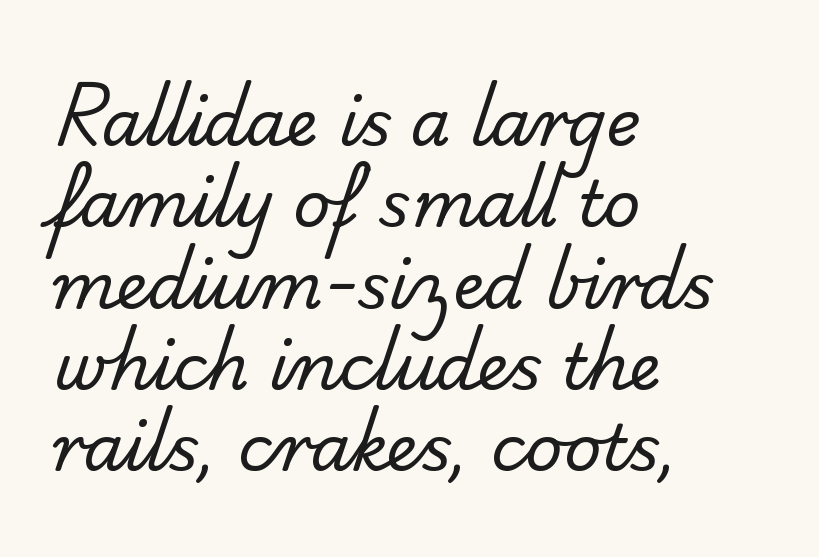
The image shows 64 px regular-weight sans-serif type; set left-aligned, normal line spacing (1.27x), normal letter spacing, not underlined; low stroke contrast and a small x-height.
